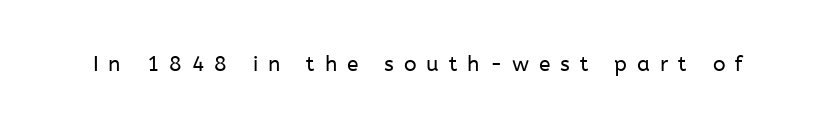
{"italic": "no", "bold": "no", "underline": "no", "letter_spacing": "wide", "letter_spacing_em": 0.47, "glyph_px": 21}
